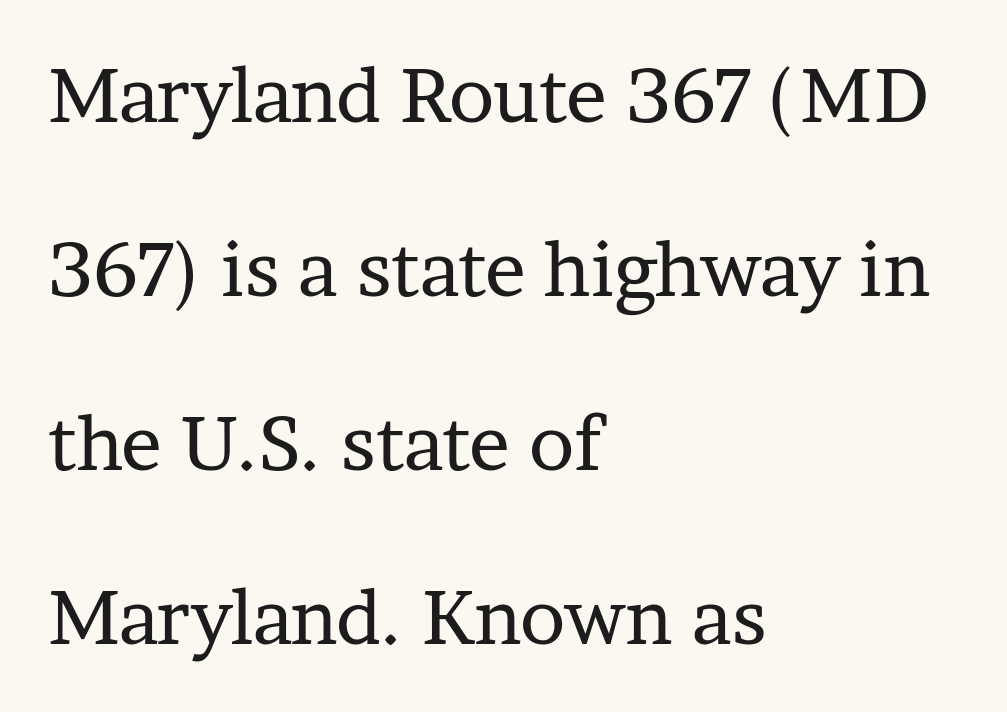
The image shows 76 px regular-weight serif type, upright; set left-aligned, loose line spacing (2.29x), normal letter spacing, not underlined; low stroke contrast and a medium x-height.
